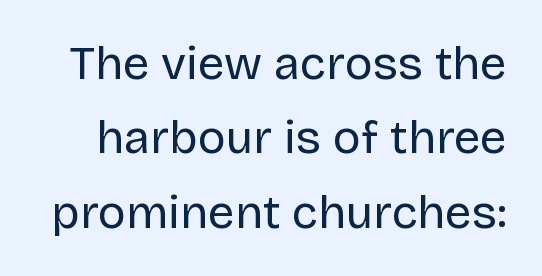
{"serif": "no", "italic": "no", "bold": "no", "weight": "regular", "width": "normal", "stroke_contrast": "low", "x_height": "large", "monospaced": "no", "underline": "no", "line_spacing": "normal", "line_spacing_ratio": 1.58, "letter_spacing": "normal", "letter_spacing_em": 0.0, "glyph_px": 47}
